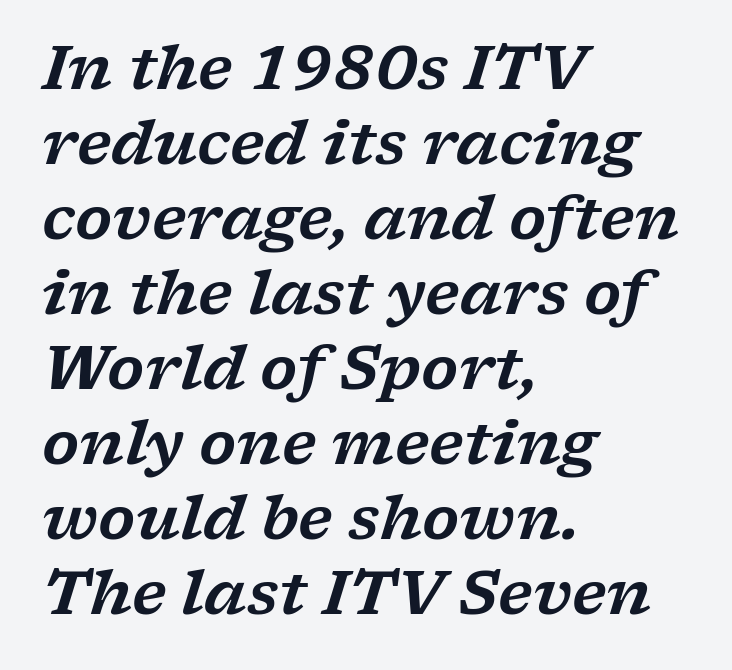
{"serif": "yes", "italic": "yes", "lean": "right", "slant_degrees": 17, "width": "wide", "stroke_contrast": "low", "x_height": "medium", "monospaced": "no", "underline": "no", "align": "left", "line_spacing": "normal", "line_spacing_ratio": 1.25, "letter_spacing": "normal", "letter_spacing_em": 0.0, "glyph_px": 60}
